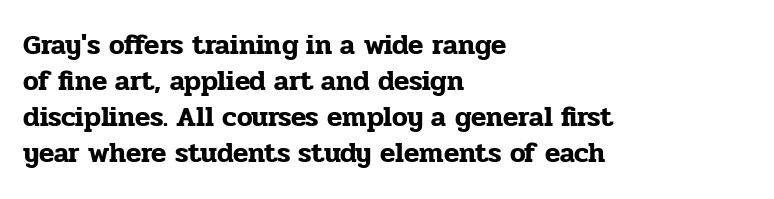
The font's upright variant was chosen for this text. Every row of glyphs begins at an identical x-position on the left. Interline gaps are of average width in this sample. Has an underline been added? It has not. Small tapered or slab feet sit at the stroke ends, so this counts as serif. Inter-character spacing is left at the font's built-in metrics.
